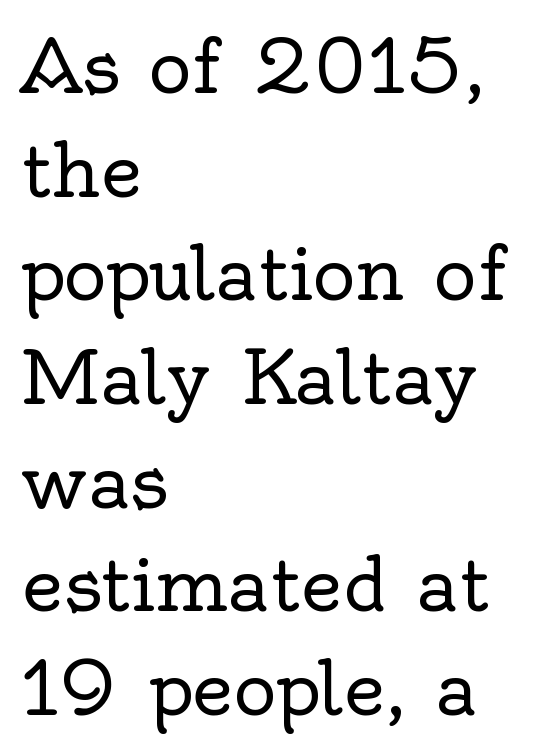
{"serif": "yes", "italic": "no", "bold": "no", "weight": "regular", "width": "normal", "x_height": "small", "monospaced": "no", "underline": "no", "align": "left", "line_spacing": "normal", "line_spacing_ratio": 1.42, "letter_spacing": "normal", "letter_spacing_em": 0.0, "glyph_px": 73}
